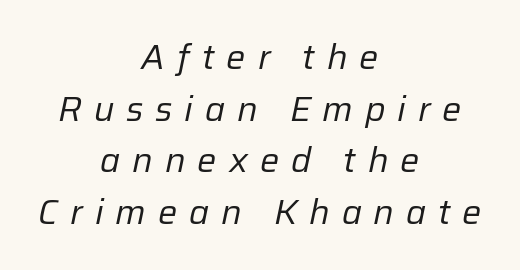
The image shows 34 px regular-weight type, italic (leaning right); set centered, normal line spacing (1.52x), unusually wide letter spacing (+0.35 em), not underlined; low stroke contrast and a medium x-height.
